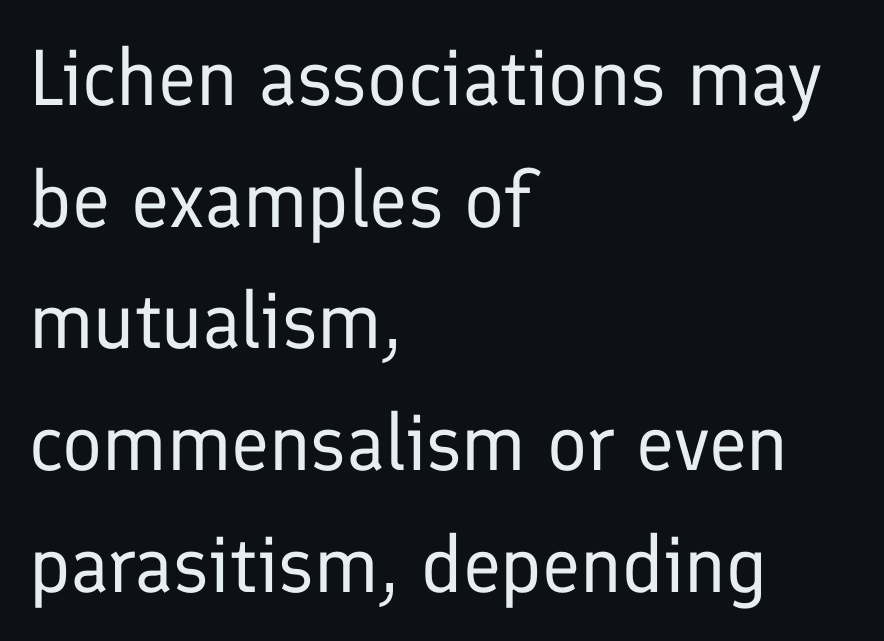
{"serif": "no", "italic": "no", "bold": "no", "weight": "regular", "width": "normal", "stroke_contrast": "low", "x_height": "medium", "monospaced": "no", "underline": "no", "align": "left", "line_spacing": "normal", "line_spacing_ratio": 1.54, "letter_spacing": "normal", "letter_spacing_em": 0.0, "glyph_px": 79}
